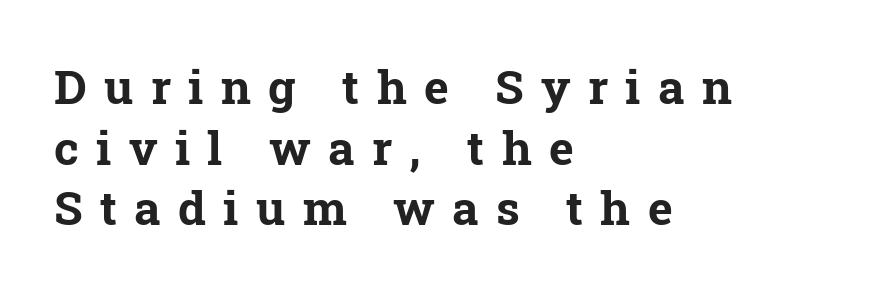
The image shows 47 px bold serif type, upright; set left-aligned, normal line spacing (1.29x), unusually wide letter spacing (+0.37 em), not underlined; low stroke contrast and a medium x-height.
